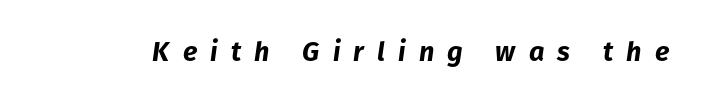
{"italic": "yes", "lean": "right", "slant_degrees": 8, "bold": "yes", "underline": "no", "letter_spacing": "wide", "letter_spacing_em": 0.49, "glyph_px": 27}
